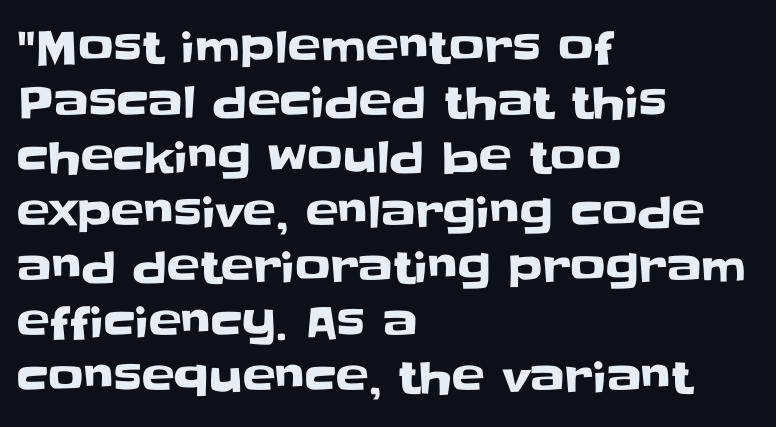
Q: Is the text italic (slanted)? A: No, it is upright.
Q: Is the typeface a serif or a sans-serif typeface? A: Sans-serif.
Q: Is the text underlined? A: No.
Q: How is the paragraph aligned? A: Left-aligned.
Q: Is the spacing between letters normal or unusually wide? A: Normal.
Q: Is the spacing between lines tight, normal or loose? A: Normal.
Q: Width (condensed, normal, or wide)? A: Normal.
Q: Stroke contrast? A: Low.
Q: x-height? A: Large.
Q: Monospaced? A: No.
